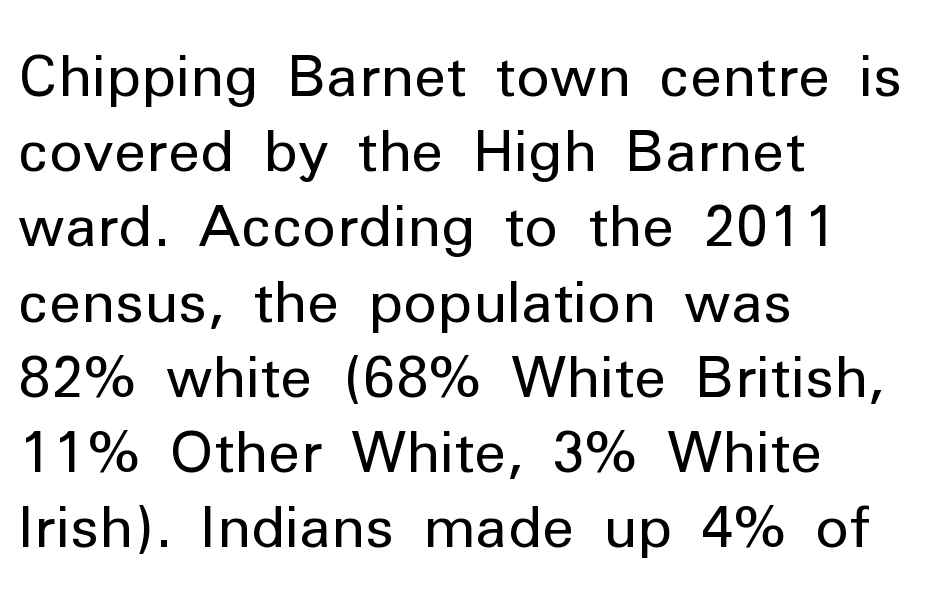
The image shows 57 px regular-weight sans-serif type, upright; set left-aligned, normal line spacing (1.32x), normal letter spacing, not underlined; low stroke contrast and a medium x-height.
